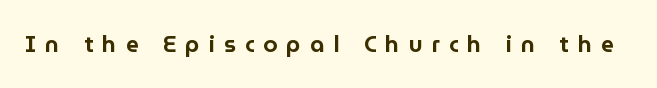
The image shows 23 px text type, upright; set unusually wide letter spacing (+0.39 em), not underlined.
